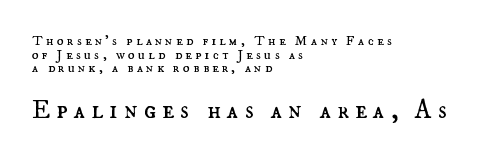
The image shows 26 px text type, upright; set left-aligned, tight line spacing (0.98x), unusually wide letter spacing (+0.23 em), not underlined; the second (bottom) block is 1.86x larger.
